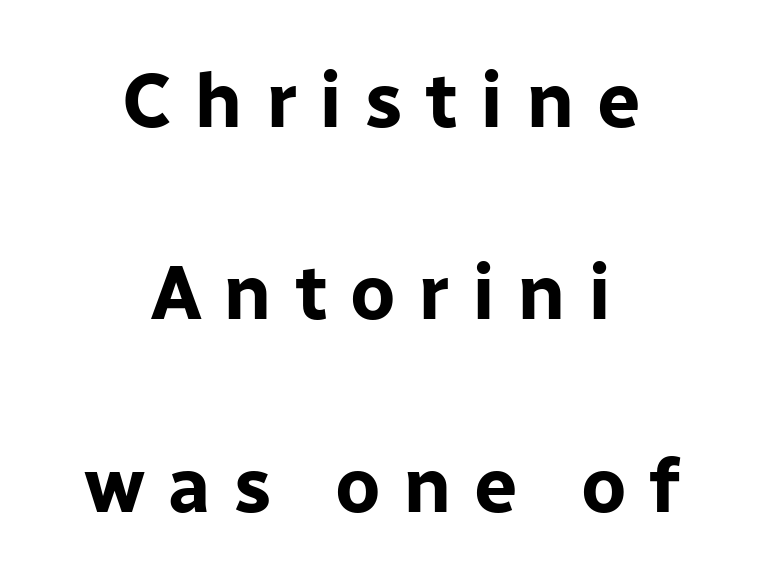
Q: Is the text bold? A: Yes.
Q: Is the text italic (slanted)? A: No, it is upright.
Q: Is the typeface a serif or a sans-serif typeface? A: Sans-serif.
Q: Is the text underlined? A: No.
Q: How is the paragraph aligned? A: Centered.
Q: Is the spacing between letters normal or unusually wide? A: Unusually wide.
Q: Is the spacing between lines tight, normal or loose? A: Loose.
Q: Width (condensed, normal, or wide)? A: Normal.
Q: Stroke contrast? A: Low.
Q: x-height? A: Medium.
Q: Monospaced? A: No.
